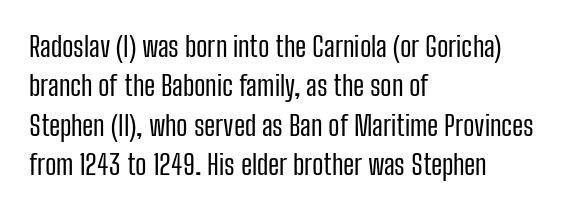
Each letter keeps its own natural width here, so spacing adapts to shape. Is there any slant? The stems are plumb. The strip under each line holds only bare page. The line-height multiplier appears to be the usual default.
